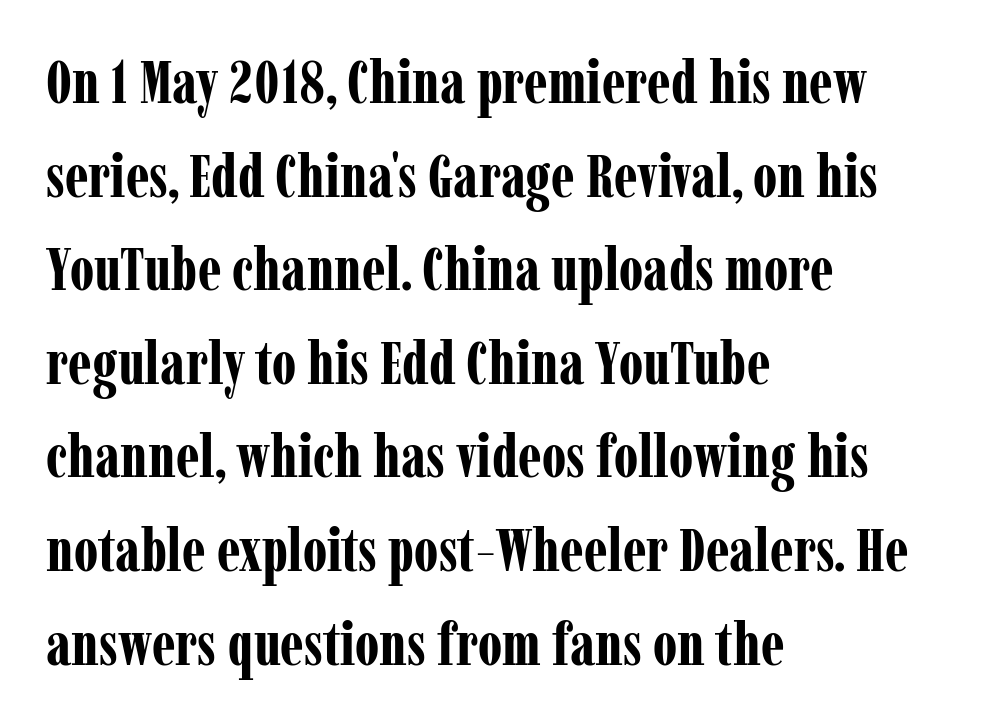
{"serif": "yes", "italic": "no", "bold": "yes", "weight": "bold", "width": "condensed", "stroke_contrast": "low", "x_height": "medium", "monospaced": "no", "underline": "no", "align": "left", "line_spacing": "normal", "line_spacing_ratio": 1.56, "letter_spacing": "normal", "letter_spacing_em": 0.0, "glyph_px": 60}
